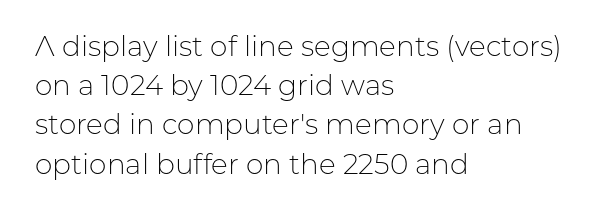
Q: Is the text bold? A: No.
Q: Is the text italic (slanted)? A: No, it is upright.
Q: Is the typeface a serif or a sans-serif typeface? A: Sans-serif.
Q: Is the text underlined? A: No.
Q: How is the paragraph aligned? A: Left-aligned.
Q: Is the spacing between letters normal or unusually wide? A: Normal.
Q: Is the spacing between lines tight, normal or loose? A: Normal.
Q: Width (condensed, normal, or wide)? A: Normal.
Q: Stroke contrast? A: Low.
Q: x-height? A: Medium.
Q: Monospaced? A: No.
